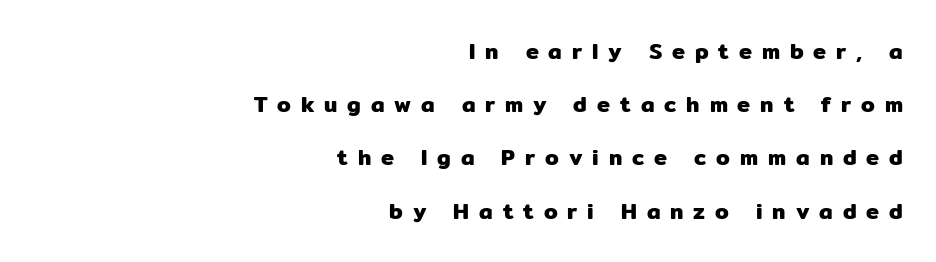
Q: Is the text italic (slanted)? A: No, it is upright.
Q: Is the text underlined? A: No.
Q: How is the paragraph aligned? A: Right-aligned.
Q: Is the spacing between letters normal or unusually wide? A: Unusually wide.
Q: Is the spacing between lines tight, normal or loose? A: Loose.
